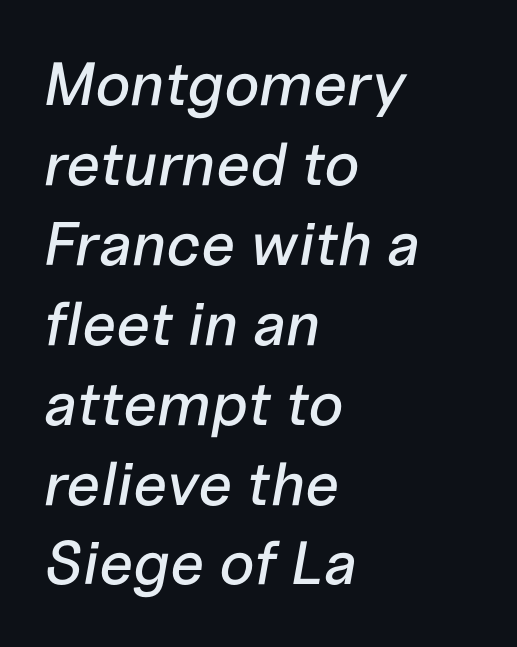
{"italic": "yes", "lean": "right", "slant_degrees": 10, "width": "normal", "stroke_contrast": "low", "x_height": "medium", "monospaced": "no", "underline": "no", "align": "left", "line_spacing": "normal", "line_spacing_ratio": 1.31, "letter_spacing": "normal", "letter_spacing_em": 0.0, "glyph_px": 61}
